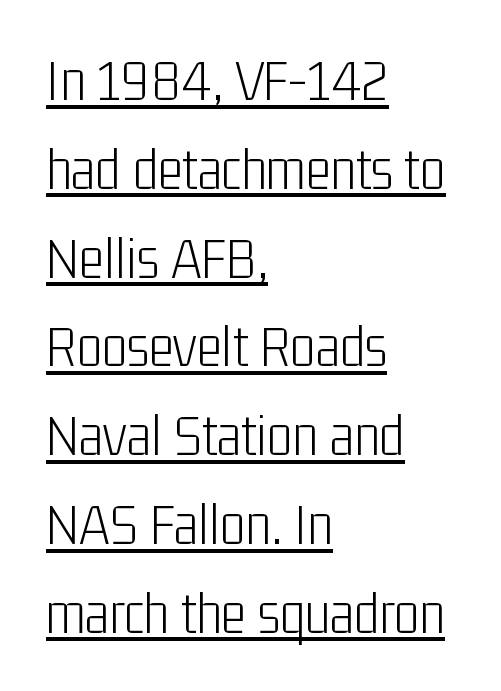
The letterforms sit at book weight or below. The letters stand upright; this is a roman face. Beneath each row of characters lies a ruled line. Observe the absence of serifs on each vertical stroke in this sample. Here the designer chose a conventional face with non-uniform glyph widths.
